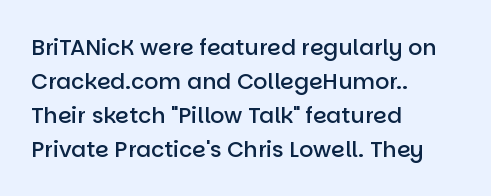
Notice how the stems are strictly vertical — no italics here. The passage shown has conventional tracking throughout. As a designer I'd log this as weight 600, semibold. Line beginnings align vertically; line endings do not.
